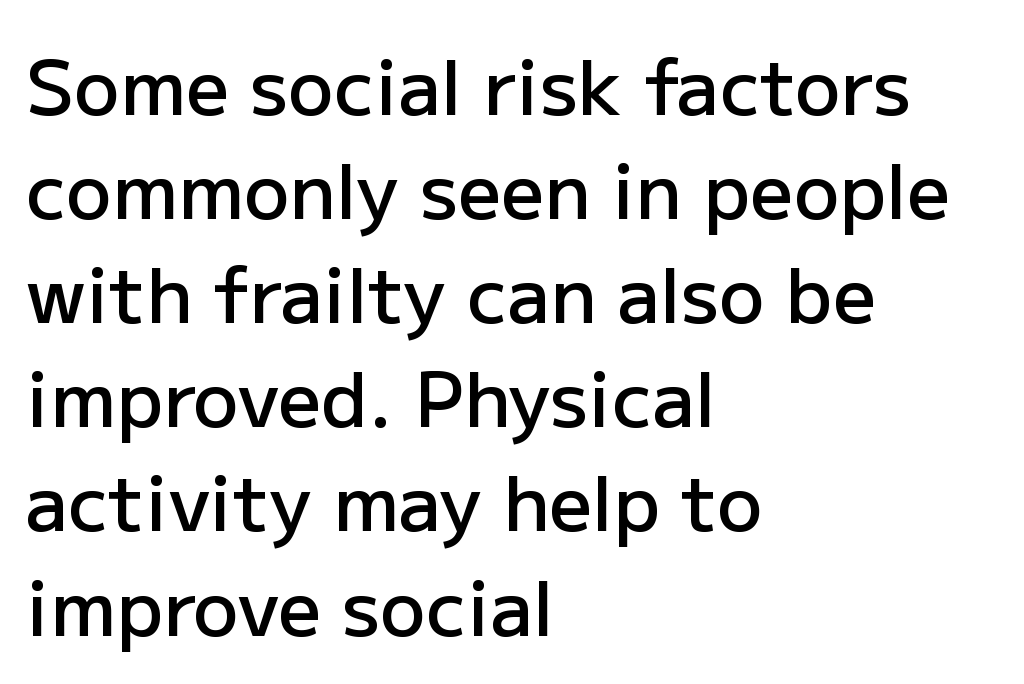
The image shows 76 px semibold sans-serif type, upright; set left-aligned, normal line spacing (1.37x), normal letter spacing, not underlined; low stroke contrast and a medium x-height.
